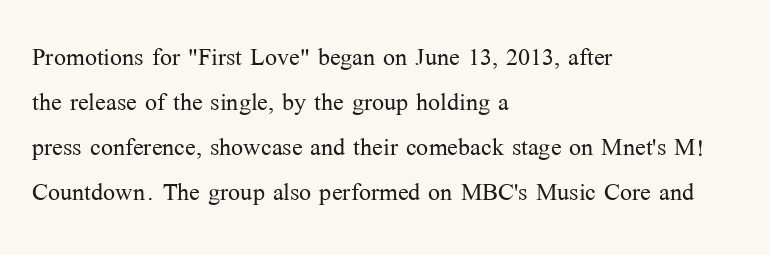
{"serif": "yes", "italic": "no", "bold": "no", "weight": "light", "width": "normal", "stroke_contrast": "medium", "x_height": "medium", "monospaced": "no", "underline": "no", "align": "left", "line_spacing": "normal", "line_spacing_ratio": 1.41, "letter_spacing": "normal", "letter_spacing_em": 0.0, "glyph_px": 32}
